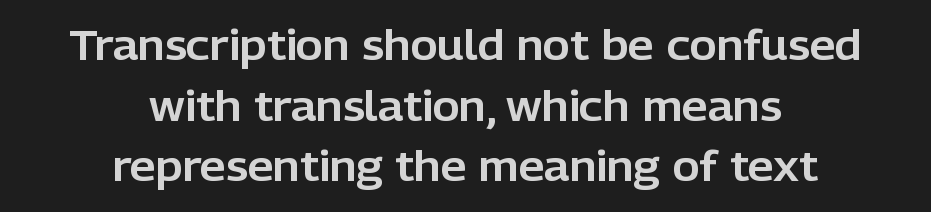
Letter spacing: default. You could not count columns in this text — the font is proportionally spaced. Quick note: underline off. This is roman type, the default non-slanted kind. Serifs: no, the terminals of the letterforms are clean.
